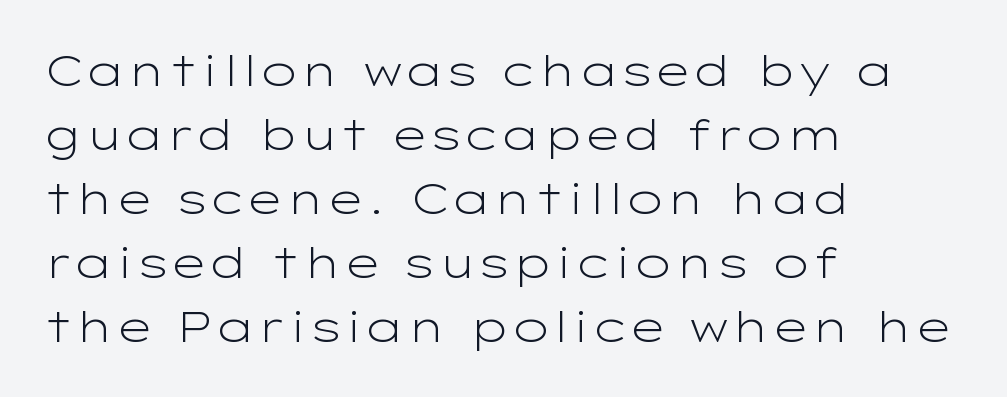
The image shows 43 px light, wide sans-serif type, upright; set left-aligned, normal line spacing (1.49x), normal letter spacing, not underlined; low stroke contrast and a medium x-height.
